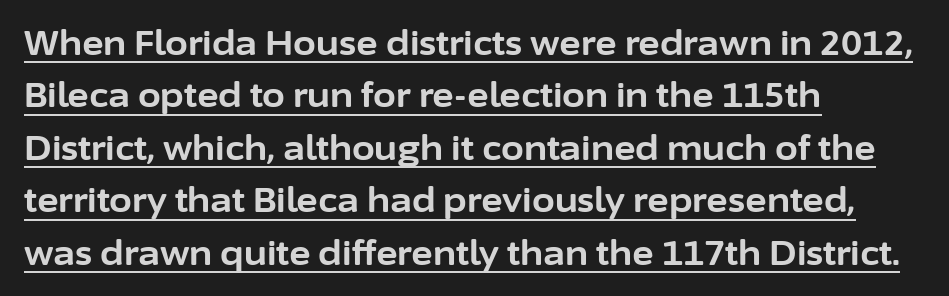
The image shows 33 px bold sans-serif type, upright; set left-aligned, normal line spacing (1.59x), normal letter spacing, underlined; low stroke contrast and a medium x-height.
